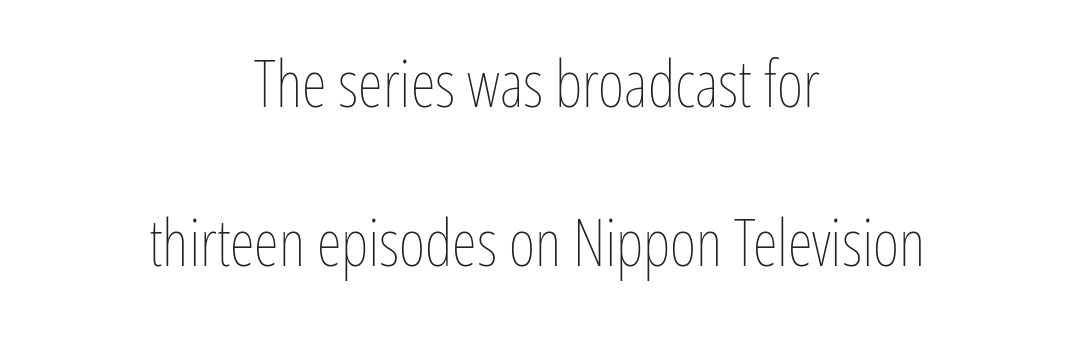
{"italic": "no", "bold": "no", "weight": "thin", "width": "condensed", "stroke_contrast": "low", "x_height": "medium", "monospaced": "no", "underline": "no", "align": "center", "line_spacing": "loose", "line_spacing_ratio": 2.48, "letter_spacing": "normal", "letter_spacing_em": 0.0, "glyph_px": 64}
